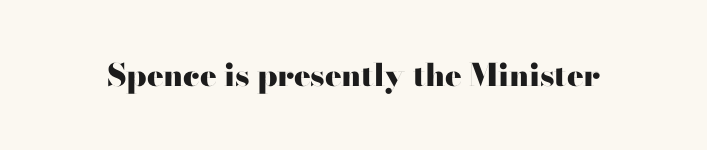
{"serif": "no", "italic": "no", "bold": "yes", "weight": "heavy", "width": "wide", "stroke_contrast": "high", "x_height": "small", "monospaced": "no", "underline": "no", "letter_spacing": "normal", "letter_spacing_em": 0.0, "glyph_px": 31}
